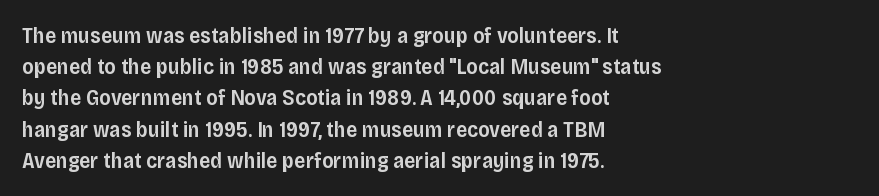
{"italic": "no", "bold": "semi", "underline": "no", "align": "left", "line_spacing": "normal", "line_spacing_ratio": 1.42, "letter_spacing": "normal", "letter_spacing_em": 0.0, "glyph_px": 22}
